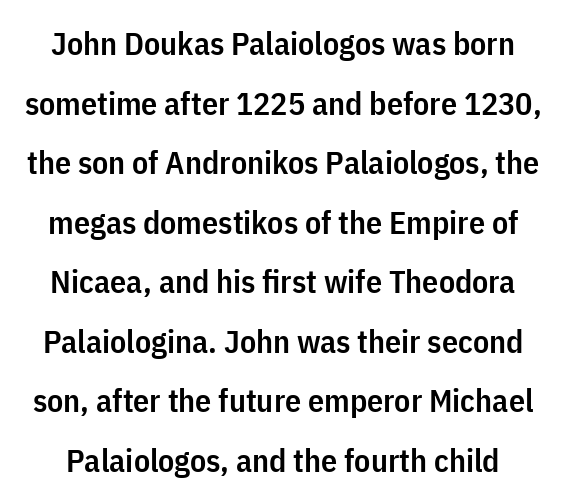
{"serif": "no", "italic": "no", "bold": "semi", "weight": "semibold", "width": "condensed", "stroke_contrast": "low", "x_height": "medium", "monospaced": "no", "underline": "no", "line_spacing_ratio": 1.86, "letter_spacing": "normal", "letter_spacing_em": 0.0, "glyph_px": 32}
